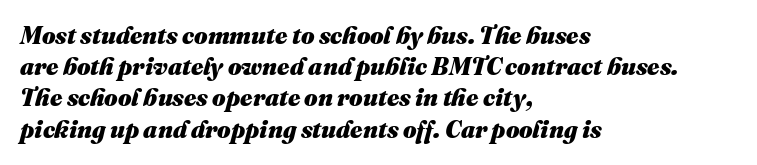
The letters sit at their default tracking, neither squeezed nor spread. Notice how the passage keeps a crisp vertical edge on the left only. Look at the stroke-to-counter ratio: heavy, a bold. Nobody drew a line under any word here.
